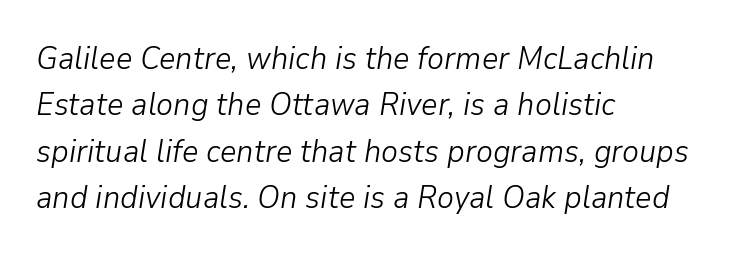
Character widths vary here, with narrow letters taking less room than wide ones. Letters have the restrained weight of plain body copy at most. A typesetter would mark this as italic. The specimen omits any rule beneath the text block's lines.
